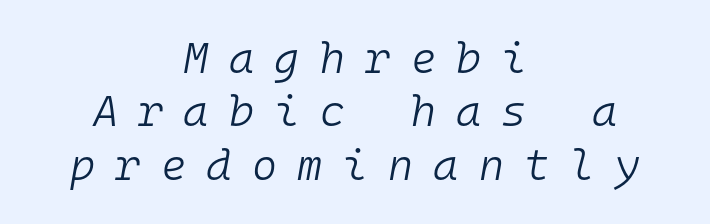
The face used here has a pronounced slope to its letters. The face used here is rendered with a markedly widened letterfit. Just letters on the line, the space beneath them empty. Caption: face not bold, strokes unweighted.
